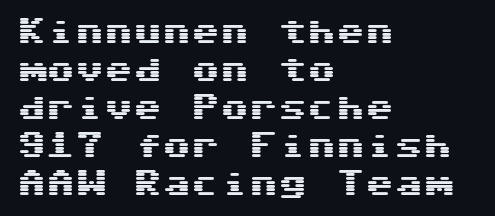
{"serif": "no", "italic": "no", "width": "wide", "stroke_contrast": "medium", "x_height": "medium", "underline": "no", "align": "left", "line_spacing": "normal", "line_spacing_ratio": 1.31, "letter_spacing": "normal", "letter_spacing_em": 0.0, "glyph_px": 29}
